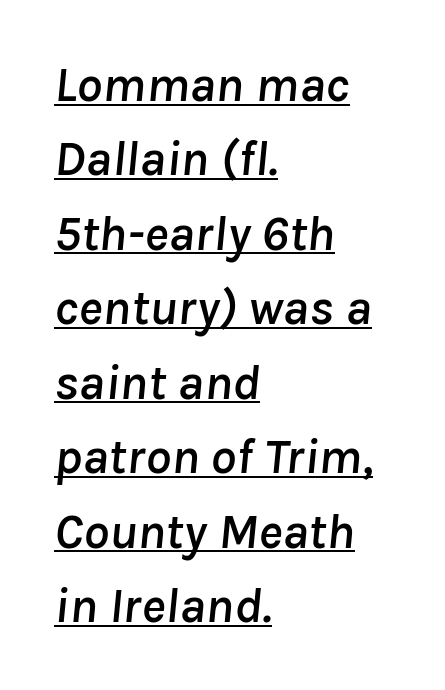
The image shows 51 px text type, italic (leaning right); set left-aligned, normal line spacing (1.46x), normal letter spacing, underlined; low stroke contrast and a medium x-height.
